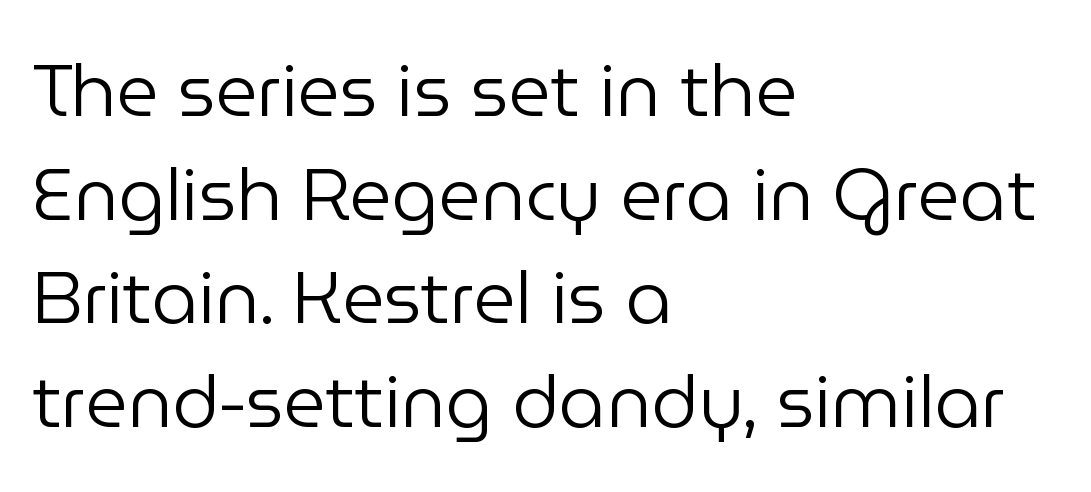
{"serif": "no", "italic": "no", "bold": "no", "weight": "regular", "width": "normal", "stroke_contrast": "low", "x_height": "medium", "monospaced": "no", "underline": "no", "align": "left", "line_spacing": "normal", "line_spacing_ratio": 1.42, "letter_spacing": "normal", "letter_spacing_em": 0.0, "glyph_px": 73}
